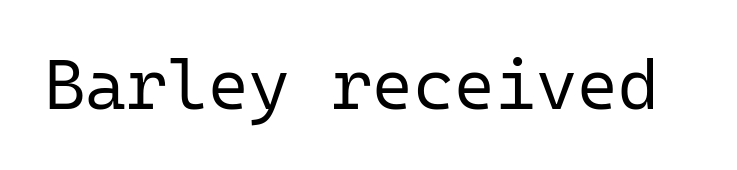
The image shows 70 px regular-weight sans-serif type, upright, monospaced; set normal letter spacing, not underlined; low stroke contrast and a medium x-height.
